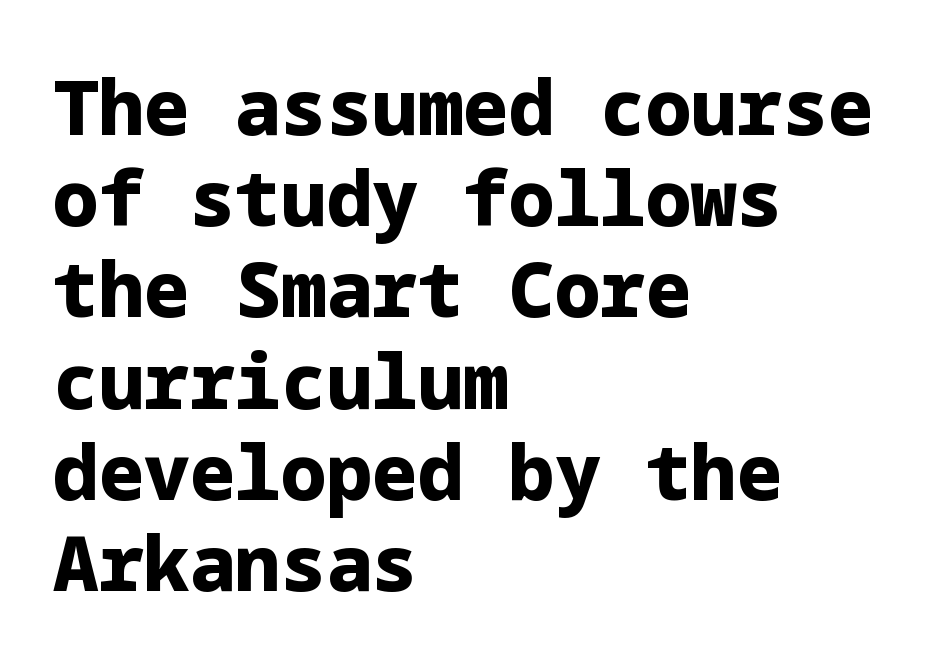
Q: Is the text bold? A: Yes.
Q: Is the text italic (slanted)? A: No, it is upright.
Q: Is the typeface a serif or a sans-serif typeface? A: Sans-serif.
Q: Is the text underlined? A: No.
Q: How is the paragraph aligned? A: Left-aligned.
Q: Is the spacing between letters normal or unusually wide? A: Normal.
Q: Width (condensed, normal, or wide)? A: Normal.
Q: Stroke contrast? A: Low.
Q: x-height? A: Medium.
